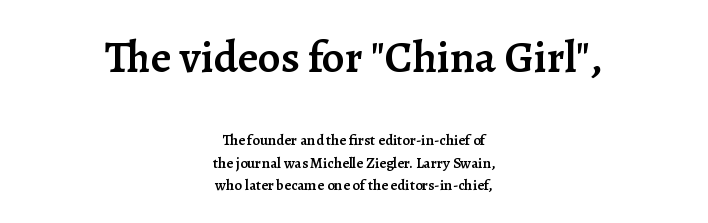
The image shows 45 px semibold serif type, upright; set centered, normal line spacing (1.5x), normal letter spacing, not underlined; the first (top) block is 3.0x larger; low stroke contrast and a medium x-height.
